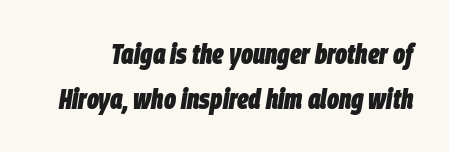
Q: Is the text bold? A: Yes.
Q: Is the text italic (slanted)? A: Yes, it leans right by about 9 degrees.
Q: Is the text underlined? A: No.
Q: Is the spacing between letters normal or unusually wide? A: Normal.
Q: Is the spacing between lines tight, normal or loose? A: Normal.
Q: Width (condensed, normal, or wide)? A: Condensed.
Q: Stroke contrast? A: Low.
Q: x-height? A: Large.
Q: Monospaced? A: No.
